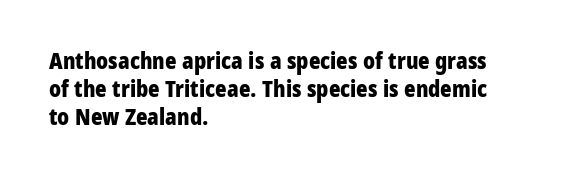
The axis of the letterforms is exactly vertical. Leftover space on each line is placed entirely after the last word. Each row of text sits above clean, open space. Students, note that the glyphs here touch the page at normal intervals.
